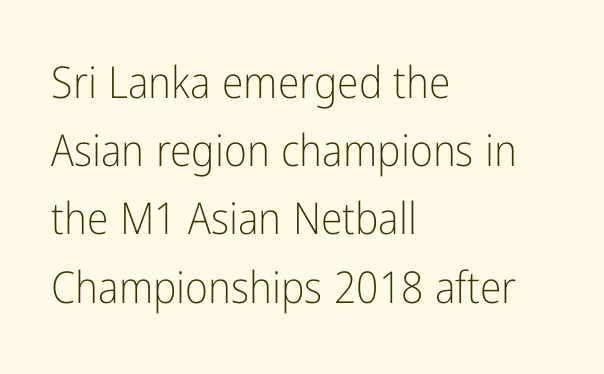
Q: Is the text bold? A: No.
Q: Is the text italic (slanted)? A: No, it is upright.
Q: Is the typeface a serif or a sans-serif typeface? A: Sans-serif.
Q: Is the text underlined? A: No.
Q: How is the paragraph aligned? A: Left-aligned.
Q: Is the spacing between letters normal or unusually wide? A: Normal.
Q: Is the spacing between lines tight, normal or loose? A: Normal.
Q: Width (condensed, normal, or wide)? A: Condensed.
Q: Stroke contrast? A: Low.
Q: x-height? A: Medium.
Q: Monospaced? A: No.
